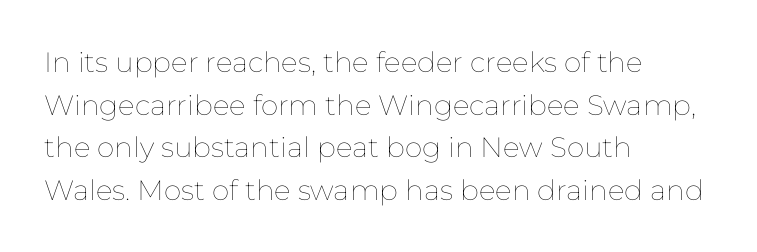
{"italic": "no", "bold": "no", "weight": "thin", "width": "normal", "stroke_contrast": "low", "x_height": "medium", "monospaced": "no", "underline": "no", "align": "left", "line_spacing": "normal", "line_spacing_ratio": 1.52, "letter_spacing": "normal", "letter_spacing_em": 0.0, "glyph_px": 28}
